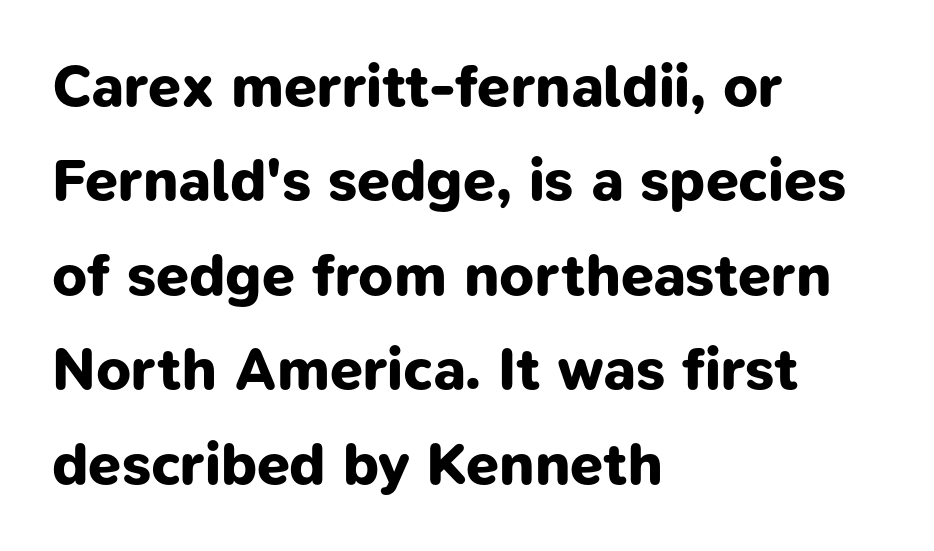
{"serif": "no", "bold": "yes", "weight": "bold", "width": "normal", "stroke_contrast": "low", "x_height": "medium", "monospaced": "no", "underline": "no", "align": "left", "line_spacing": "normal", "line_spacing_ratio": 1.6, "letter_spacing": "normal", "letter_spacing_em": 0.0, "glyph_px": 59}
